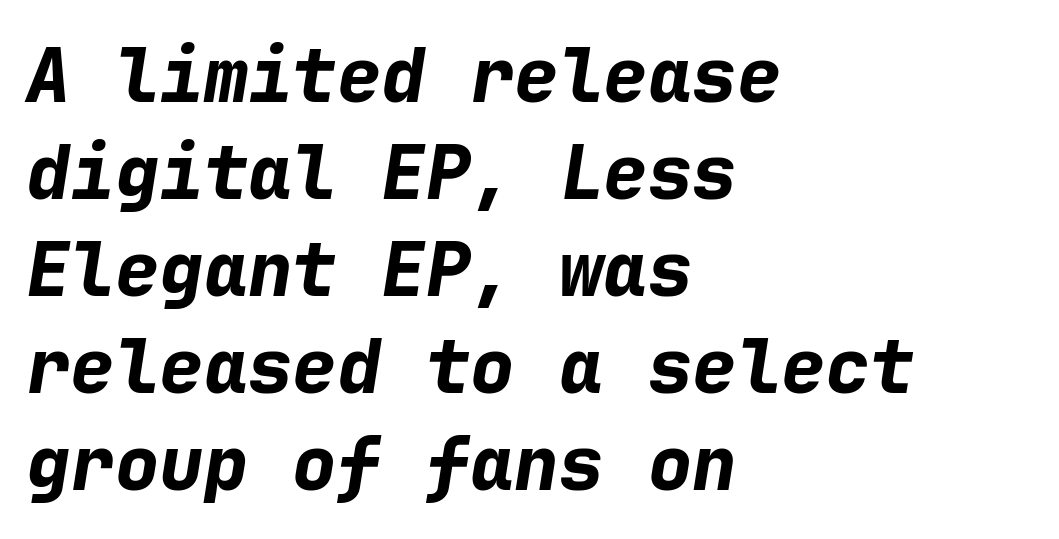
Q: Is the text bold? A: Yes.
Q: Is the text italic (slanted)? A: Yes, it leans right by about 9 degrees.
Q: Is the text underlined? A: No.
Q: How is the paragraph aligned? A: Left-aligned.
Q: Is the spacing between letters normal or unusually wide? A: Normal.
Q: Is the spacing between lines tight, normal or loose? A: Normal.
Q: Width (condensed, normal, or wide)? A: Normal.
Q: Stroke contrast? A: Low.
Q: x-height? A: Medium.
Q: Monospaced? A: Yes.
